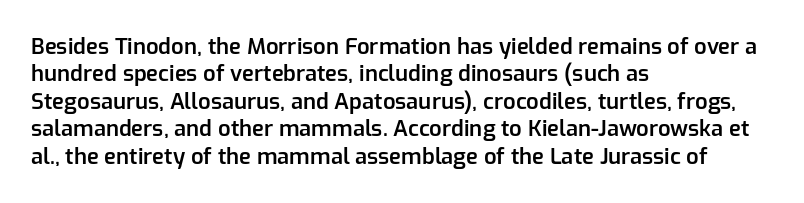
Q: Is the text bold? A: Semi-bold.
Q: Is the text italic (slanted)? A: No, it is upright.
Q: Is the text underlined? A: No.
Q: How is the paragraph aligned? A: Left-aligned.
Q: Is the spacing between letters normal or unusually wide? A: Normal.
Q: Is the spacing between lines tight, normal or loose? A: Normal.
